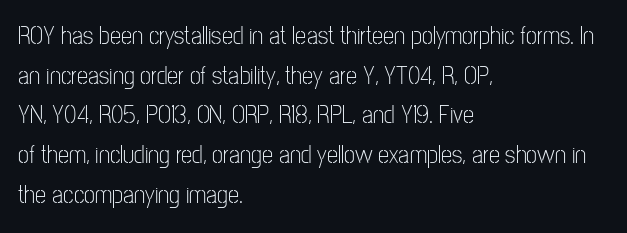
{"italic": "no", "bold": "no", "underline": "no", "align": "left", "line_spacing": "normal", "line_spacing_ratio": 1.59, "letter_spacing": "normal", "letter_spacing_em": 0.0, "glyph_px": 25}
